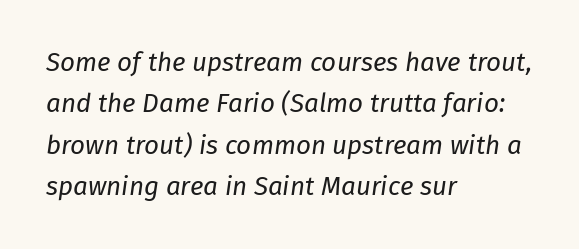
The lines are quadded left. Default kerning and tracking; the words read as compact shapes. Quick note: interline space is typical. The face looks like a standard text weight, possibly lighter.
